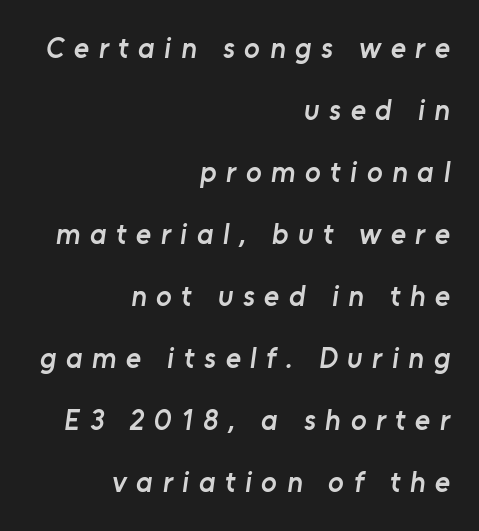
Q: Is the text bold? A: Semi-bold.
Q: Is the typeface a serif or a sans-serif typeface? A: Sans-serif.
Q: Is the text underlined? A: No.
Q: How is the paragraph aligned? A: Right-aligned.
Q: Is the spacing between letters normal or unusually wide? A: Unusually wide.
Q: Is the spacing between lines tight, normal or loose? A: Loose.
Q: Width (condensed, normal, or wide)? A: Normal.
Q: Stroke contrast? A: Low.
Q: x-height? A: Medium.
Q: Monospaced? A: No.
